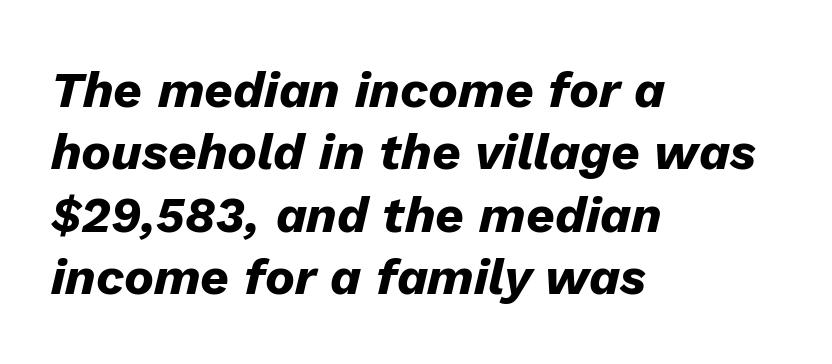
Q: Is the text bold? A: Yes.
Q: Is the text italic (slanted)? A: Yes, it leans right by about 13 degrees.
Q: Is the text underlined? A: No.
Q: How is the paragraph aligned? A: Left-aligned.
Q: Is the spacing between letters normal or unusually wide? A: Normal.
Q: Is the spacing between lines tight, normal or loose? A: Normal.
Q: Width (condensed, normal, or wide)? A: Normal.
Q: Stroke contrast? A: Low.
Q: x-height? A: Medium.
Q: Monospaced? A: No.
